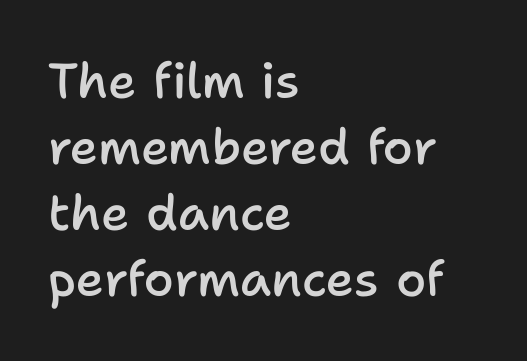
Q: Is the text bold? A: Semi-bold.
Q: Is the text italic (slanted)? A: No, it is upright.
Q: Is the typeface a serif or a sans-serif typeface? A: Sans-serif.
Q: Is the text underlined? A: No.
Q: How is the paragraph aligned? A: Left-aligned.
Q: Is the spacing between letters normal or unusually wide? A: Normal.
Q: Is the spacing between lines tight, normal or loose? A: Normal.
Q: Width (condensed, normal, or wide)? A: Normal.
Q: Stroke contrast? A: Low.
Q: x-height? A: Medium.
Q: Monospaced? A: No.
